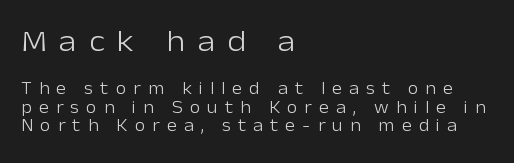
The image shows 30 px light sans-serif type, upright; set left-aligned, tight line spacing (1.08x), unusually wide letter spacing (+0.42 em), not underlined; the first (top) block is 1.76x larger; low stroke contrast and a medium x-height.
